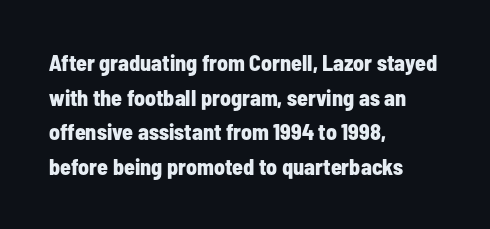
This sample uses an upright cut, with every glyph sitting square on the baseline. Whoever set this chose a conventional vertical rhythm. Students, note that the glyphs here touch the page at normal intervals. Strokes here are thick enough to call this a true bold.
